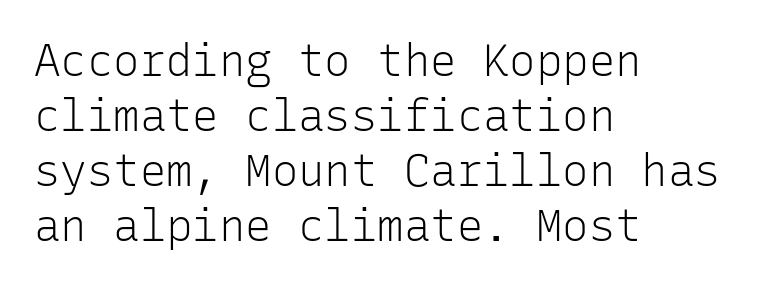
Q: Is the text bold? A: No.
Q: Is the text italic (slanted)? A: No, it is upright.
Q: Is the typeface a serif or a sans-serif typeface? A: Sans-serif.
Q: Is the text underlined? A: No.
Q: How is the paragraph aligned? A: Left-aligned.
Q: Is the spacing between letters normal or unusually wide? A: Normal.
Q: Is the spacing between lines tight, normal or loose? A: Normal.
Q: Width (condensed, normal, or wide)? A: Normal.
Q: Stroke contrast? A: Low.
Q: x-height? A: Medium.
Q: Monospaced? A: Yes.
